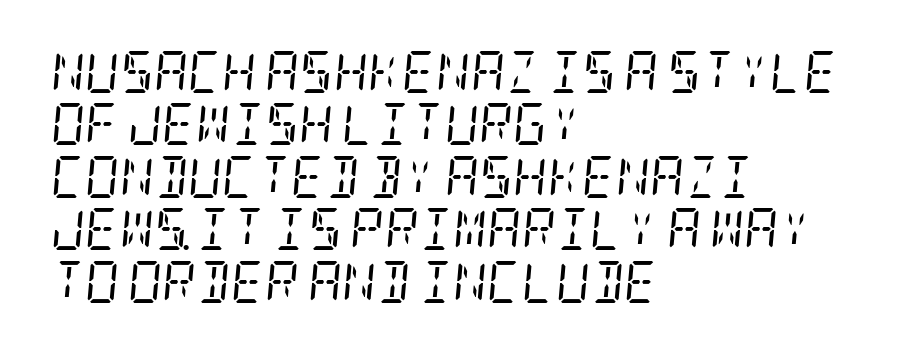
{"serif": "yes", "italic": "yes", "lean": "right", "slant_degrees": 5, "bold": "no", "weight": "regular", "width": "condensed", "stroke_contrast": "low", "x_height": "large", "underline": "no", "align": "left", "line_spacing": "normal", "line_spacing_ratio": 1.25, "letter_spacing": "normal", "letter_spacing_em": 0.0, "glyph_px": 42}
